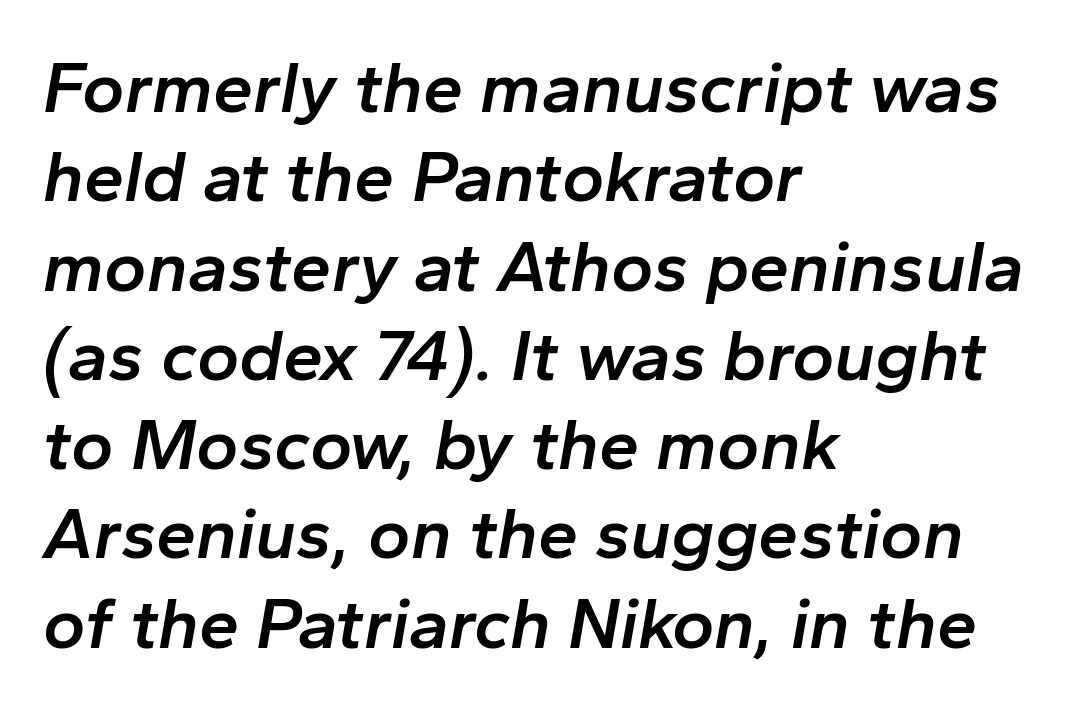
{"italic": "yes", "lean": "right", "slant_degrees": 10, "bold": "semi", "weight": "semibold", "width": "normal", "stroke_contrast": "low", "x_height": "medium", "monospaced": "no", "underline": "no", "align": "left", "line_spacing_ratio": 1.24, "letter_spacing": "normal", "letter_spacing_em": 0.0, "glyph_px": 72}
